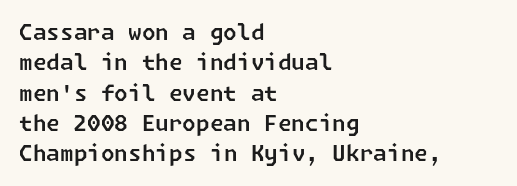
Q: Is the text underlined? A: No.
Q: How is the paragraph aligned? A: Left-aligned.
Q: Is the spacing between letters normal or unusually wide? A: Normal.
Q: Is the spacing between lines tight, normal or loose? A: Normal.
